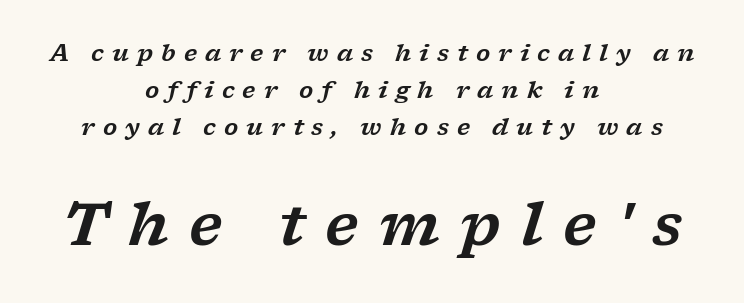
The image shows 58 px wide serif type, italic (leaning right); set centered, normal line spacing (1.61x), unusually wide letter spacing (+0.35 em), not underlined; the second (bottom) block is 2.52x larger; low stroke contrast and a medium x-height.
